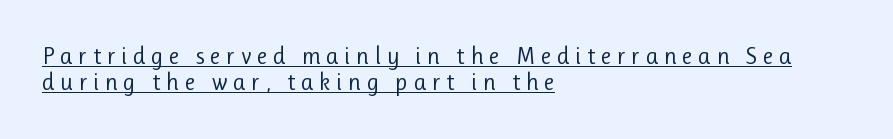
The image shows 24 px text type, upright; set left-aligned, tight line spacing (1.1x), unusually wide letter spacing (+0.23 em), underlined.
